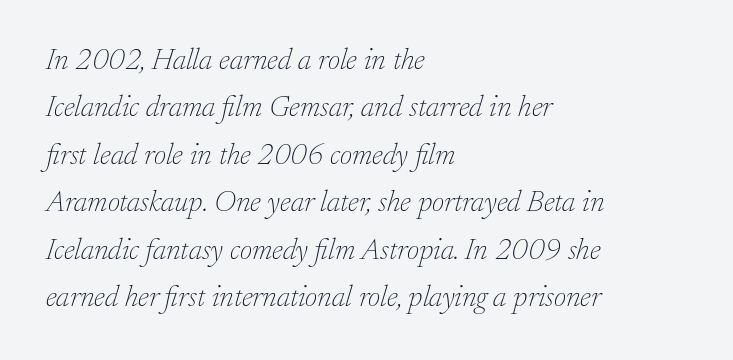
The space between consecutive lines is moderate. The rendering uses natural spacing where letterforms have individual widths. The font is comparable to plain body text, perhaps lighter. The paragraph shown leans on its left margin. This sample uses a serif face. Lines of text with bare space underneath.
